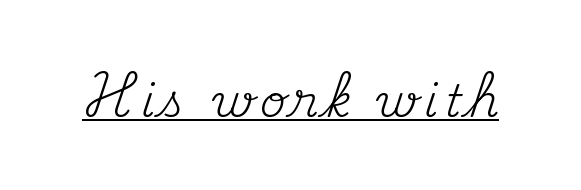
The image shows 45 px regular-weight serif type; set underlined; medium stroke contrast and a small x-height.
